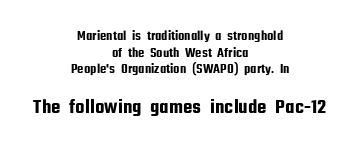
The image shows 21 px text type, upright; set centered, line spacing 1.18x, normal letter spacing, not underlined; the second (bottom) block is 1.5x larger.
